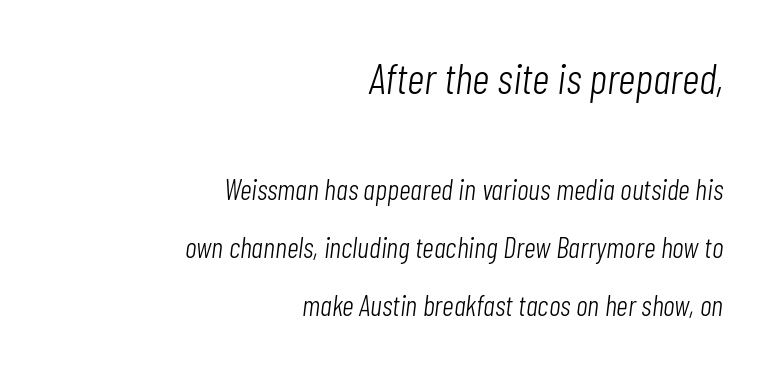
Line ends are locked; line starts wander. A quiet, ordinary-to-light weight characterises the typeface. The lettering tilts uniformly, giving the passage an italic look. Whoever set this made the first block the dominant, larger element. The line-height multiplier appears high, well above default. Just letters on the line, the space beneath them empty.
